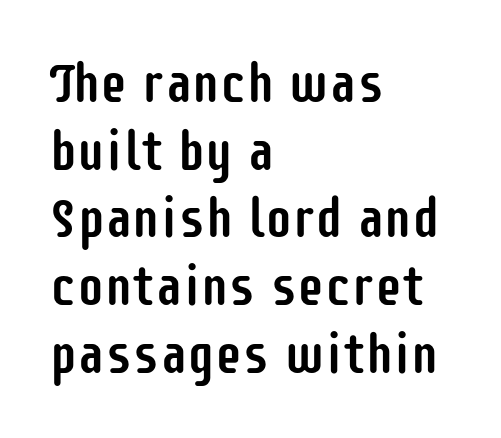
The image shows 55 px condensed sans-serif type, upright; set left-aligned, line spacing 1.23x, normal letter spacing, not underlined; low stroke contrast and a large x-height.
